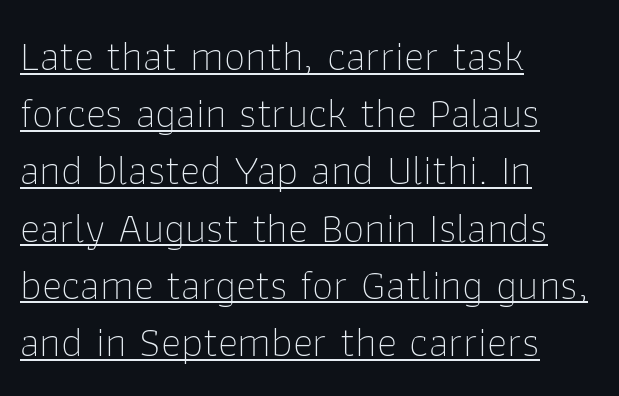
The specimen reads as upright at a glance. Proportional: the letters do not fall into vertical columns. Looks like someone drew a line under every word here. This block has exactly the height ordinary leading produces. The lines are quadded left. On a weight scale, this lands at 450 or below.
